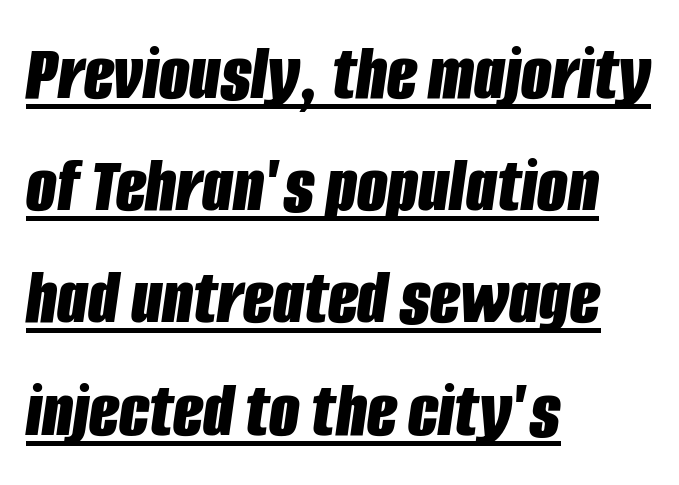
Spacing verdict: proportional, widths tailored to each character. Each new line begins a customary step beneath the previous one. Weight check: bold — yes, fully. Each word holds together tightly as a unit, with standard inter-letter gaps. Where is the straight margin? On the left.
